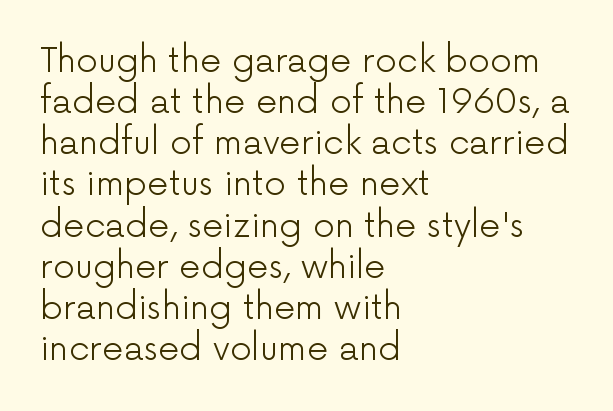
Serifs: no, the terminals of the letterforms are clean. The glyphs are unaccompanied by any horizontal stroke below them. The paragraph has a hard left edge and a soft right edge. Upright lettering throughout. These glyphs show unthickened strokes, regular width or finer.
